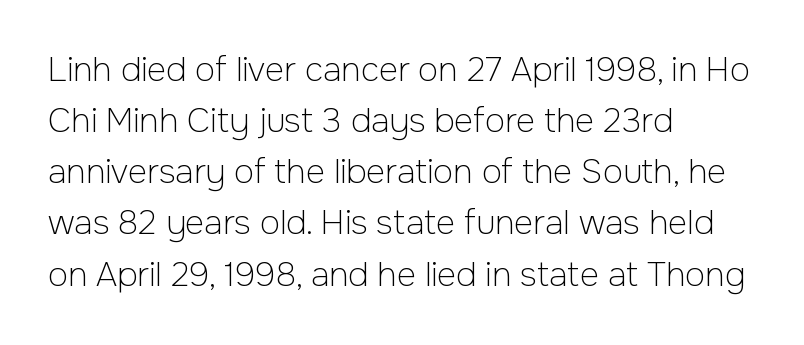
Each letter keeps its own natural width here, so spacing adapts to shape. Horizontally, the lines are justified to the leading edge only. The type sits square on the baseline with zero lean. Glance below the letters and you will spot only blank space.
